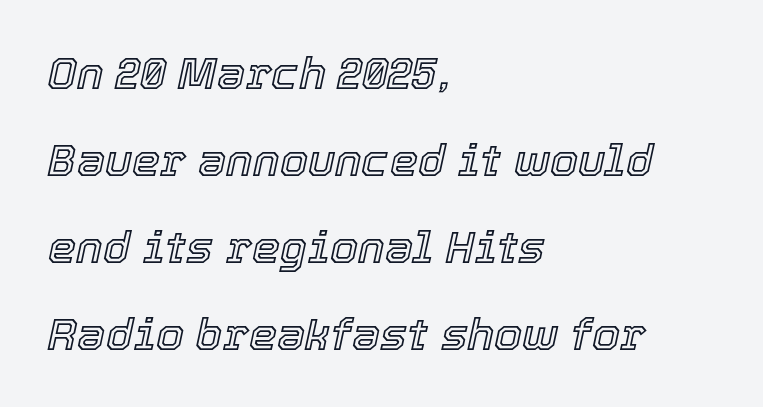
Q: Is the text italic (slanted)? A: Yes, it leans right by about 12 degrees.
Q: Is the text underlined? A: No.
Q: How is the paragraph aligned? A: Left-aligned.
Q: Is the spacing between letters normal or unusually wide? A: Normal.
Q: Is the spacing between lines tight, normal or loose? A: Loose.
Q: Width (condensed, normal, or wide)? A: Normal.
Q: x-height? A: Medium.
Q: Monospaced? A: No.
